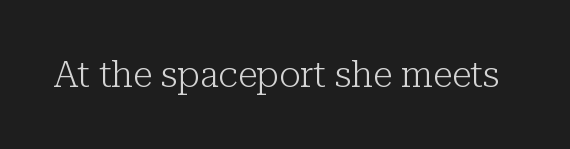
{"serif": "yes", "italic": "no", "bold": "no", "weight": "light", "width": "normal", "stroke_contrast": "low", "x_height": "medium", "monospaced": "no", "underline": "no", "letter_spacing": "normal", "letter_spacing_em": 0.0, "glyph_px": 36}
